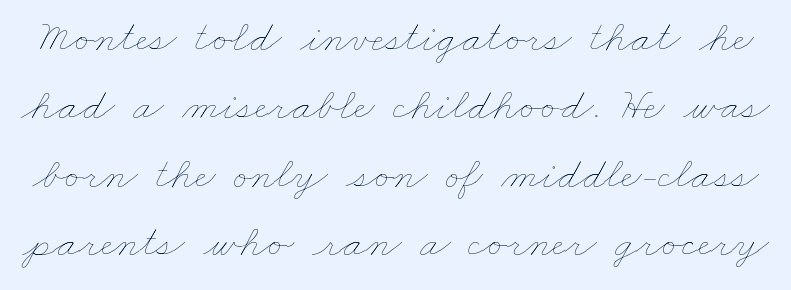
The image shows 45 px thin, wide type; set normal line spacing (1.52x), normal letter spacing, not underlined; low stroke contrast and a small x-height.
